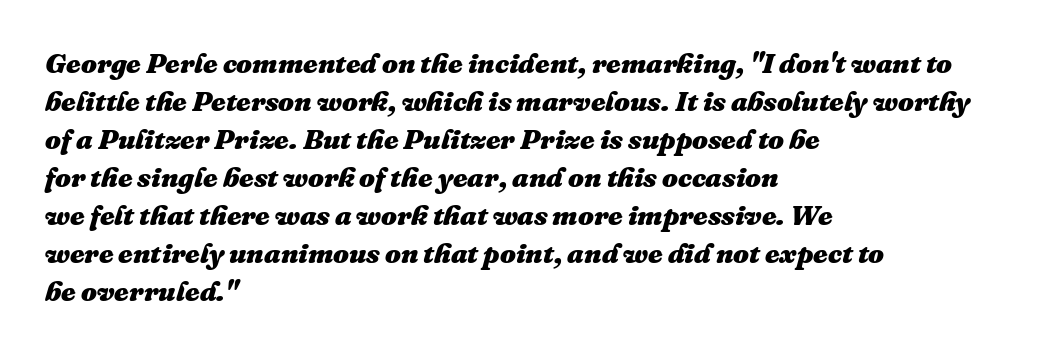
Q: Is the text bold? A: Yes.
Q: Is the text italic (slanted)? A: Yes, it leans right by about 16 degrees.
Q: Is the text underlined? A: No.
Q: How is the paragraph aligned? A: Left-aligned.
Q: Is the spacing between letters normal or unusually wide? A: Normal.
Q: Is the spacing between lines tight, normal or loose? A: Normal.
Q: Width (condensed, normal, or wide)? A: Normal.
Q: Stroke contrast? A: Medium.
Q: x-height? A: Medium.
Q: Monospaced? A: No.
